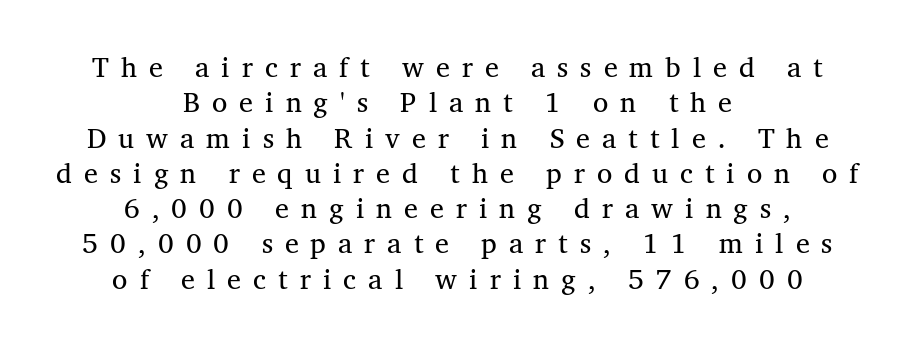
Q: Is the text bold? A: No.
Q: Is the text italic (slanted)? A: No, it is upright.
Q: Is the typeface a serif or a sans-serif typeface? A: Serif.
Q: Is the text underlined? A: No.
Q: How is the paragraph aligned? A: Centered.
Q: Is the spacing between letters normal or unusually wide? A: Unusually wide.
Q: Is the spacing between lines tight, normal or loose? A: Normal.
Q: Width (condensed, normal, or wide)? A: Normal.
Q: Stroke contrast? A: Medium.
Q: x-height? A: Medium.
Q: Monospaced? A: No.
